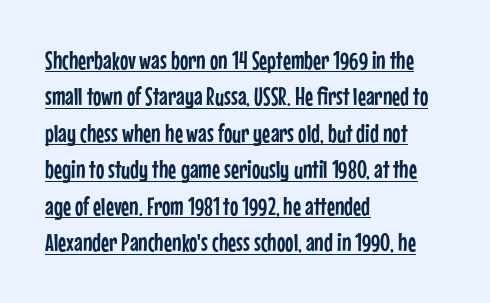
Quick note: not italic, upright. The paragraph shown leans on its left margin. Is the letter spacing exaggerated? No — it looks like the ordinary default. This block has exactly the height ordinary leading produces. This is underlined copy, the kind a proofreader might mark for attention.
